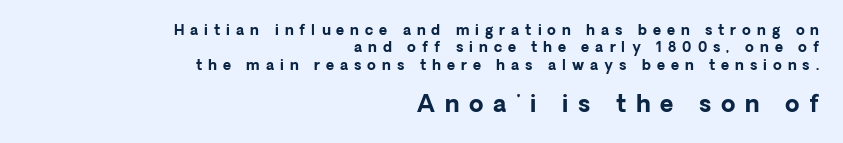
Strokes here are thick enough to call this a true bold. The glyphs are unaccompanied by any horizontal stroke below them. Every character sits straight up, as roman type does. Does extra space separate the letters? Yes, quite a lot of it.
